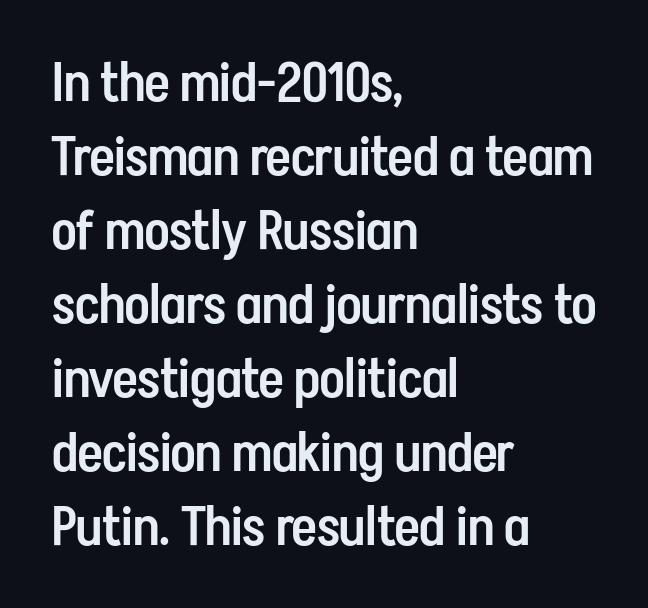
Italic: no, the glyphs are upright roman. Here the designer chose a conventional face with non-uniform glyph widths. A semibold gives these letters moderate extra thickness, short of bold. Bare-footed words on every line. This block has exactly the height ordinary leading produces.
